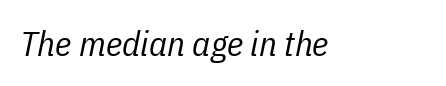
Q: Is the text bold? A: No.
Q: Is the text italic (slanted)? A: Yes, it leans right by about 11 degrees.
Q: Is the text underlined? A: No.
Q: Is the spacing between letters normal or unusually wide? A: Normal.
Q: Width (condensed, normal, or wide)? A: Condensed.
Q: Stroke contrast? A: Low.
Q: x-height? A: Medium.
Q: Monospaced? A: No.
